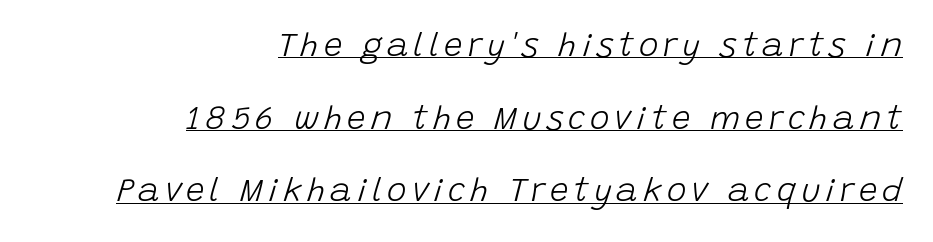
A typesetter would call this leading open, well beyond the default. Underline: present. The face used here is proportionally spaced, like ordinary book or web type. No heavy texture on the line: the type isn't bold. In terms of posture, this sample is oblique.
